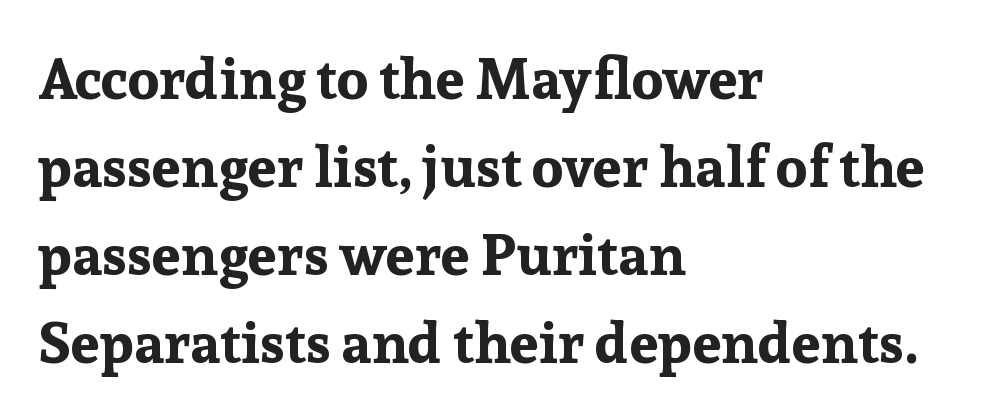
Q: Is the text bold? A: Yes.
Q: Is the text italic (slanted)? A: No, it is upright.
Q: Is the typeface a serif or a sans-serif typeface? A: Serif.
Q: Is the text underlined? A: No.
Q: How is the paragraph aligned? A: Left-aligned.
Q: Is the spacing between letters normal or unusually wide? A: Normal.
Q: Is the spacing between lines tight, normal or loose? A: Normal.
Q: Width (condensed, normal, or wide)? A: Normal.
Q: Stroke contrast? A: Low.
Q: x-height? A: Medium.
Q: Monospaced? A: No.
